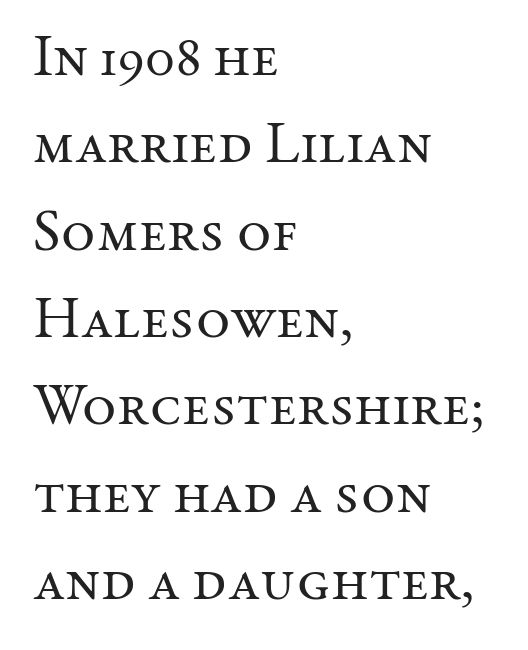
{"serif": "yes", "italic": "no", "bold": "no", "weight": "regular", "width": "normal", "stroke_contrast": "medium", "x_height": "medium", "monospaced": "no", "underline": "no", "align": "left", "line_spacing": "normal", "line_spacing_ratio": 1.48, "letter_spacing": "normal", "letter_spacing_em": 0.0, "glyph_px": 59}
